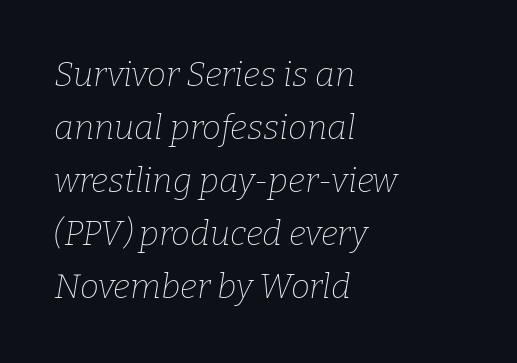
Q: Is the text bold? A: No.
Q: Is the text italic (slanted)? A: Yes, it leans right by about 9 degrees.
Q: Is the typeface a serif or a sans-serif typeface? A: Serif.
Q: Is the text underlined? A: No.
Q: How is the paragraph aligned? A: Left-aligned.
Q: Is the spacing between letters normal or unusually wide? A: Normal.
Q: Is the spacing between lines tight, normal or loose? A: Normal.
Q: Width (condensed, normal, or wide)? A: Normal.
Q: Stroke contrast? A: Low.
Q: x-height? A: Medium.
Q: Monospaced? A: No.
